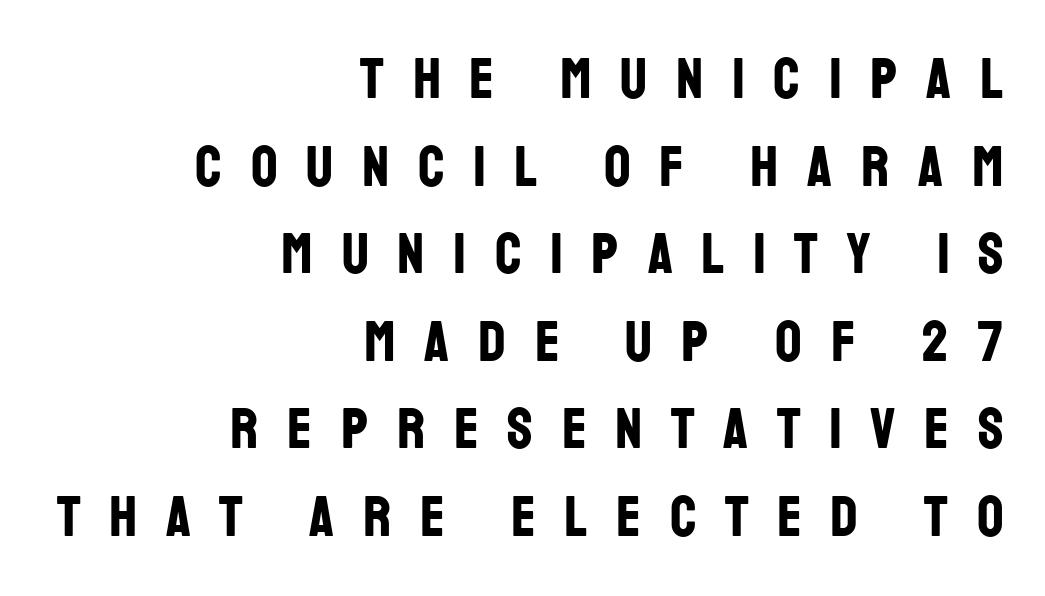
{"serif": "no", "italic": "no", "bold": "yes", "weight": "bold", "width": "condensed", "stroke_contrast": "low", "x_height": "large", "monospaced": "no", "underline": "no", "align": "right", "line_spacing": "normal", "line_spacing_ratio": 1.51, "letter_spacing": "wide", "letter_spacing_em": 0.5, "glyph_px": 58}
